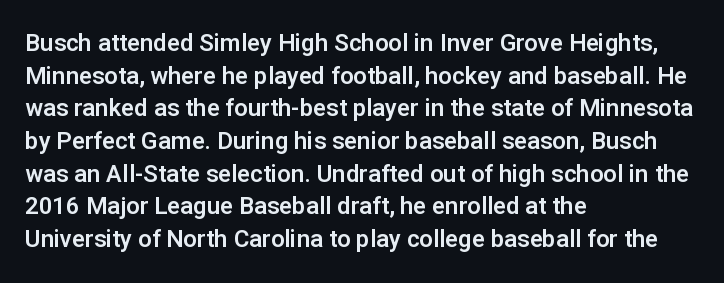
Q: Is the text italic (slanted)? A: No, it is upright.
Q: Is the text underlined? A: No.
Q: How is the paragraph aligned? A: Left-aligned.
Q: Is the spacing between letters normal or unusually wide? A: Normal.
Q: Is the spacing between lines tight, normal or loose? A: Normal.
